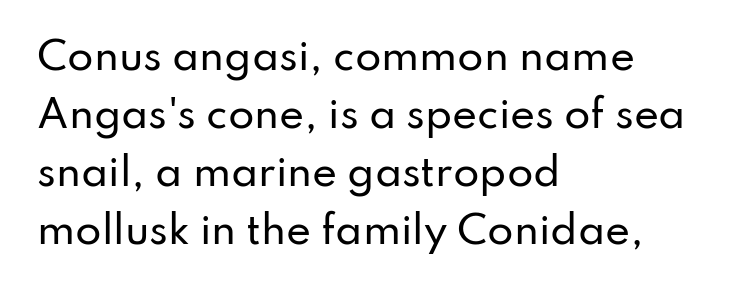
These lines sit exactly where default settings would place them. Ordinary non-slanted type is in use. Nope, no serifs anywhere on these letters. A typesetter would call this proportional, since set widths differ per character.
